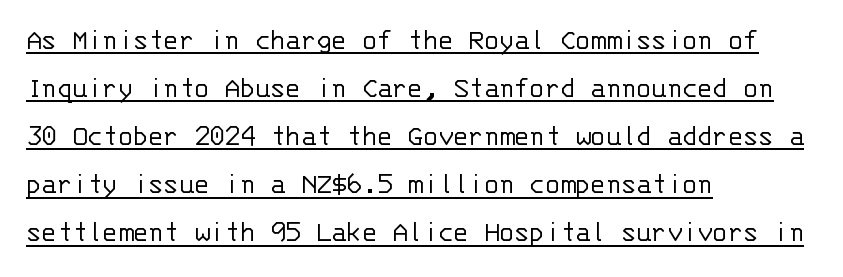
Nope, no serifs anywhere on these letters. The block of text has a typical density, with ordinary space between rows. A continuous stroke trails under the words, as in a hyperlink. The rendering uses typewriter-style spacing with identical character cells.
